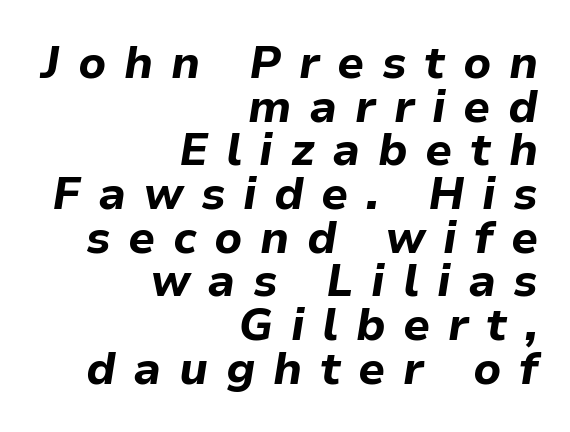
The image shows 45 px bold type, italic (leaning right); set right-aligned, tight line spacing (0.97x), unusually wide letter spacing (+0.39 em), not underlined; low stroke contrast and a medium x-height.
